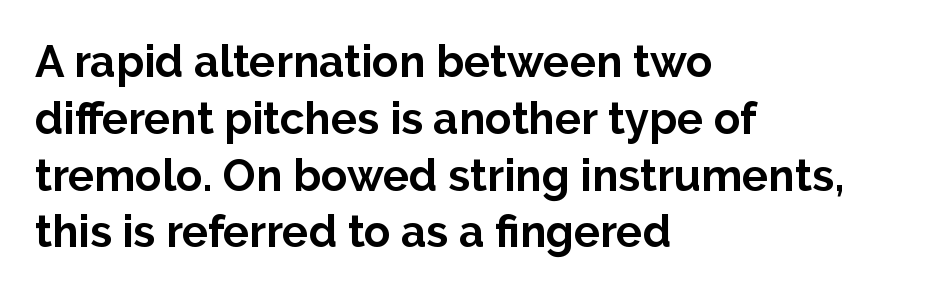
Q: Is the text bold? A: Yes.
Q: Is the text italic (slanted)? A: No, it is upright.
Q: Is the typeface a serif or a sans-serif typeface? A: Sans-serif.
Q: Is the text underlined? A: No.
Q: How is the paragraph aligned? A: Left-aligned.
Q: Is the spacing between letters normal or unusually wide? A: Normal.
Q: Is the spacing between lines tight, normal or loose? A: Normal.
Q: Width (condensed, normal, or wide)? A: Normal.
Q: Stroke contrast? A: Low.
Q: x-height? A: Medium.
Q: Monospaced? A: No.
